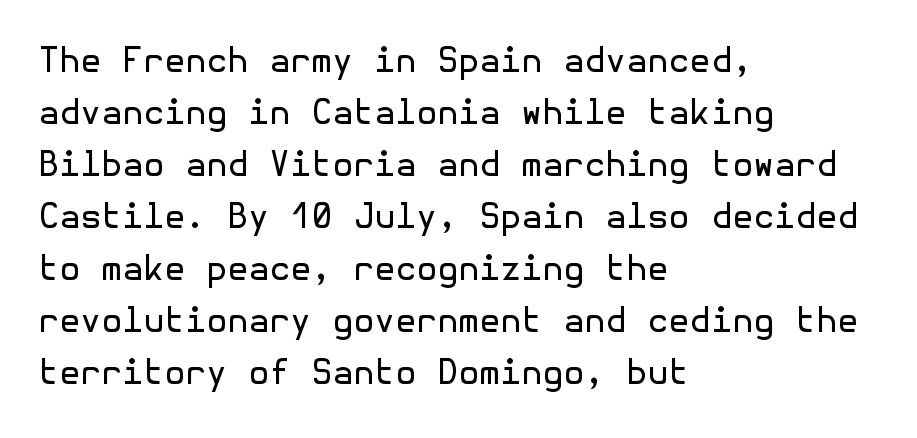
{"serif": "no", "italic": "no", "bold": "no", "weight": "regular", "width": "normal", "x_height": "medium", "underline": "no", "align": "left", "line_spacing": "normal", "line_spacing_ratio": 1.53, "letter_spacing": "normal", "letter_spacing_em": 0.0, "glyph_px": 34}
